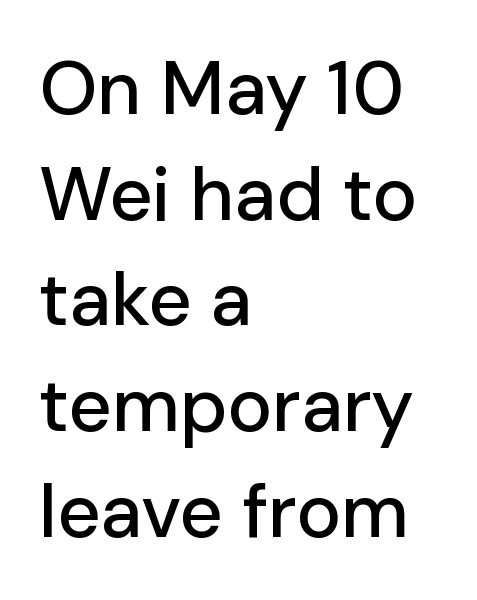
Tracking value appears to be zero — textbook default spacing. The lines in this sample share a left origin and differ only in where they stop. The foot of each line stays bare and open. Proportional: the letters do not fall into vertical columns. This is sans-serif lettering, the kind often seen on screens and signage.
